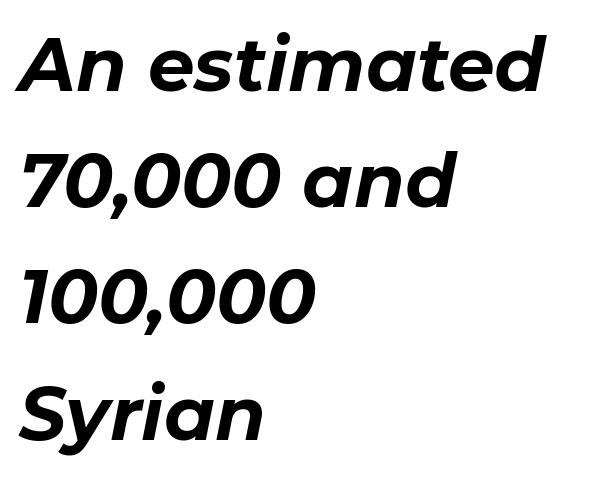
The image shows 74 px bold type, italic (leaning right); set left-aligned, normal line spacing (1.57x), normal letter spacing, not underlined; low stroke contrast and a medium x-height.
